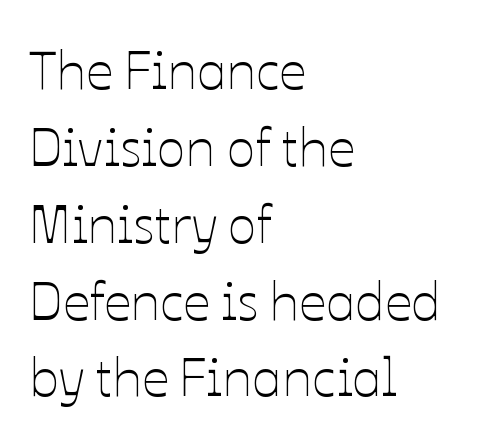
The image shows 53 px thin type, upright; set left-aligned, normal line spacing (1.45x), normal letter spacing, not underlined; low stroke contrast and a medium x-height.
